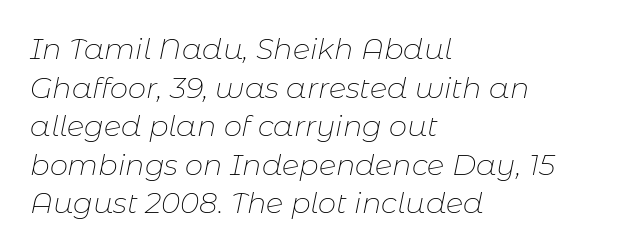
Q: Is the text bold? A: No.
Q: Is the text italic (slanted)? A: Yes, it leans right by about 11 degrees.
Q: Is the text underlined? A: No.
Q: How is the paragraph aligned? A: Left-aligned.
Q: Is the spacing between letters normal or unusually wide? A: Normal.
Q: Is the spacing between lines tight, normal or loose? A: Normal.
Q: Width (condensed, normal, or wide)? A: Normal.
Q: Stroke contrast? A: Low.
Q: x-height? A: Medium.
Q: Monospaced? A: No.
